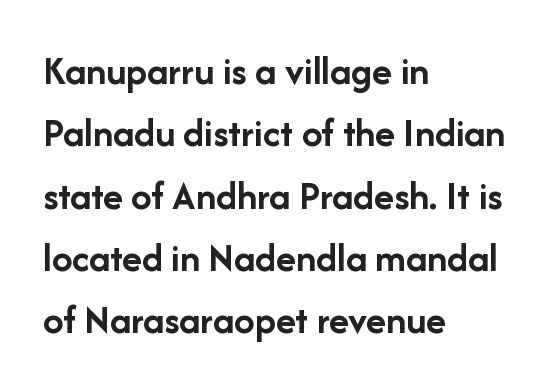
Q: Is the text bold? A: Yes.
Q: Is the text italic (slanted)? A: No, it is upright.
Q: Is the typeface a serif or a sans-serif typeface? A: Sans-serif.
Q: Is the text underlined? A: No.
Q: How is the paragraph aligned? A: Left-aligned.
Q: Is the spacing between letters normal or unusually wide? A: Normal.
Q: Is the spacing between lines tight, normal or loose? A: Normal.
Q: Width (condensed, normal, or wide)? A: Normal.
Q: Stroke contrast? A: Low.
Q: x-height? A: Medium.
Q: Monospaced? A: No.
